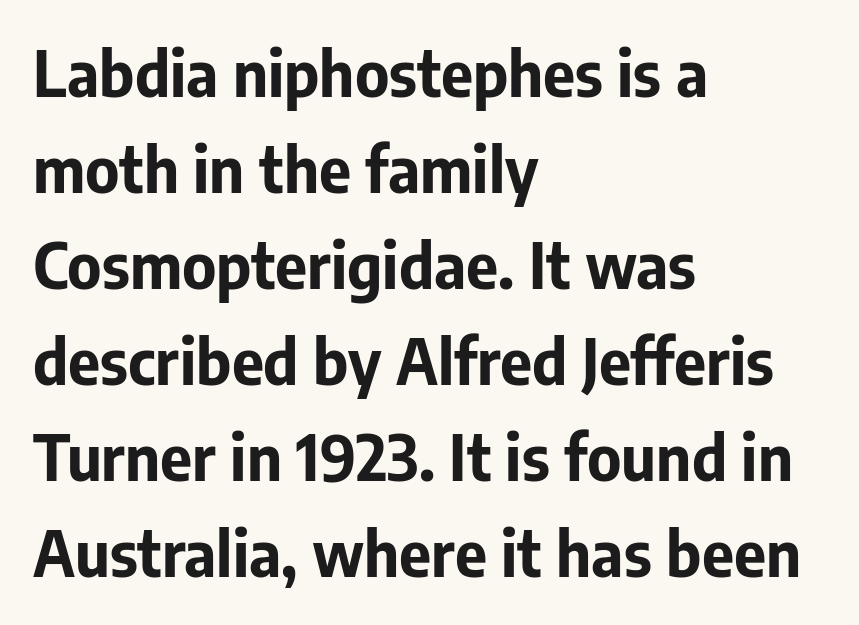
{"serif": "no", "italic": "no", "bold": "yes", "weight": "bold", "width": "normal", "stroke_contrast": "low", "x_height": "medium", "monospaced": "no", "underline": "no", "align": "left", "line_spacing": "normal", "line_spacing_ratio": 1.55, "letter_spacing": "normal", "letter_spacing_em": 0.0, "glyph_px": 62}
